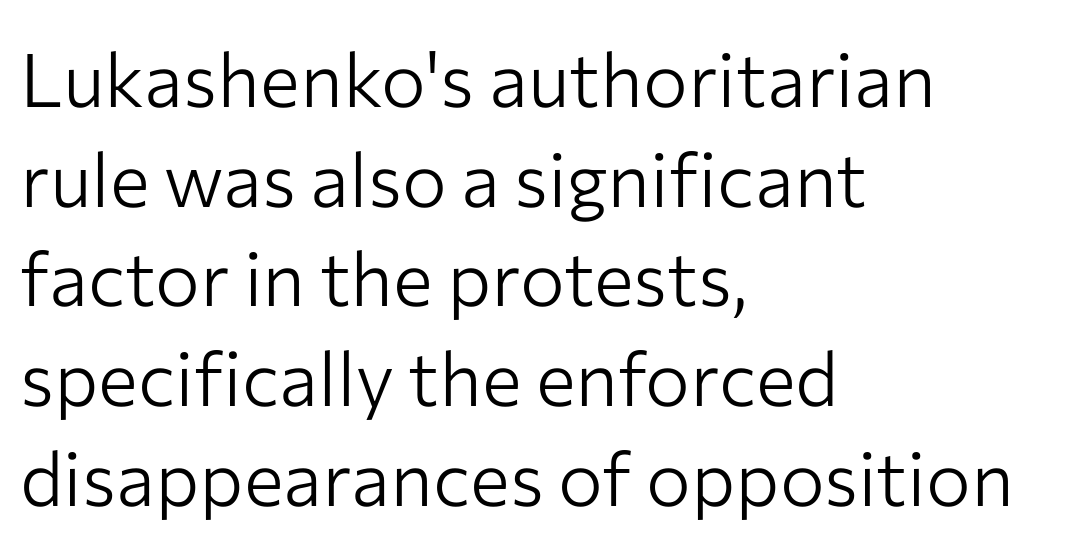
Q: Is the text bold? A: No.
Q: Is the text italic (slanted)? A: No, it is upright.
Q: Is the typeface a serif or a sans-serif typeface? A: Sans-serif.
Q: Is the text underlined? A: No.
Q: How is the paragraph aligned? A: Left-aligned.
Q: Is the spacing between letters normal or unusually wide? A: Normal.
Q: Is the spacing between lines tight, normal or loose? A: Normal.
Q: Width (condensed, normal, or wide)? A: Normal.
Q: Stroke contrast? A: Low.
Q: x-height? A: Medium.
Q: Monospaced? A: No.
